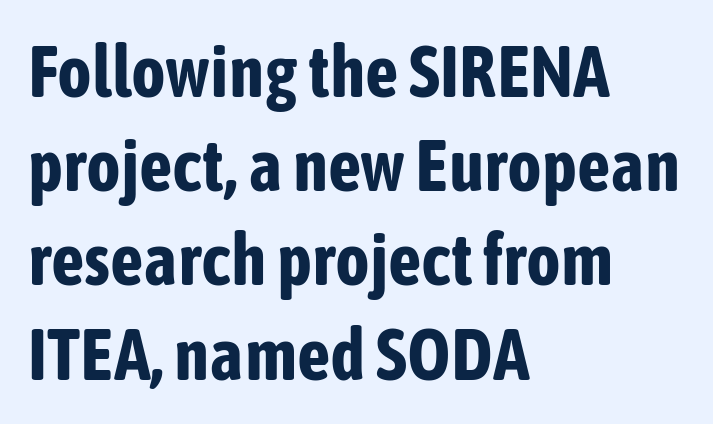
The image shows 73 px bold, condensed sans-serif type, upright; set left-aligned, normal line spacing (1.29x), normal letter spacing, not underlined; low stroke contrast and a medium x-height.
